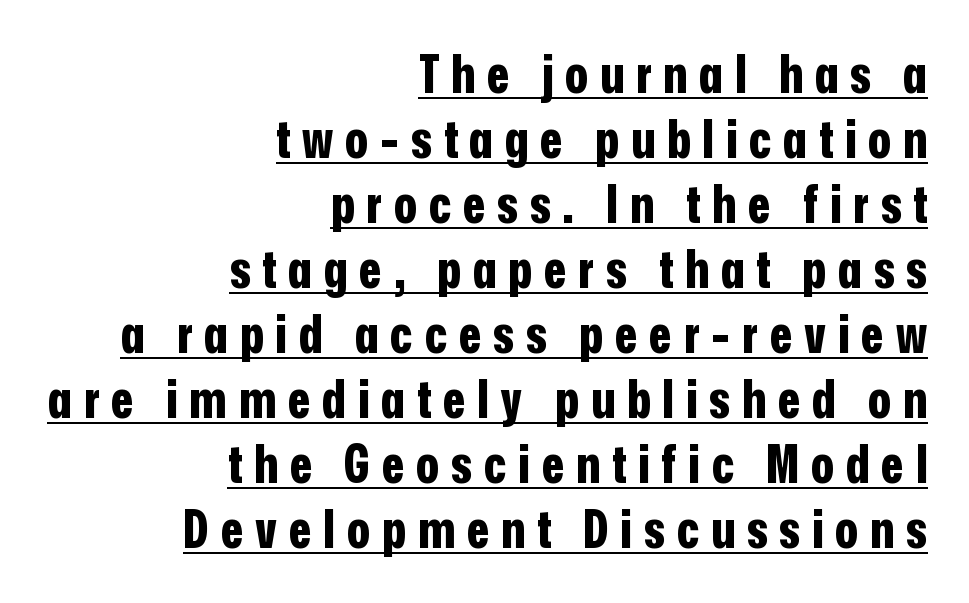
{"serif": "no", "italic": "no", "bold": "yes", "weight": "bold", "width": "condensed", "stroke_contrast": "low", "x_height": "medium", "monospaced": "no", "underline": "yes", "align": "right", "line_spacing": "normal", "line_spacing_ratio": 1.25, "letter_spacing": "wide", "letter_spacing_em": 0.23, "glyph_px": 52}
